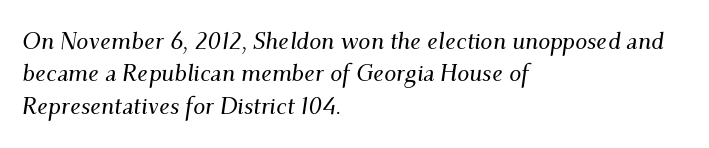
Plain, unruled lines of type. You could call the tracking neutral — neither tight nor loose. Regular leading. Each line starts at the same left margin while the right side varies. The axis of the letterforms is tilted away from vertical.
